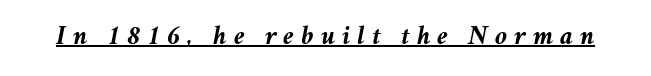
{"italic": "yes", "lean": "right", "slant_degrees": 11, "bold": "yes", "underline": "yes", "letter_spacing": "wide", "letter_spacing_em": 0.26, "glyph_px": 27}
